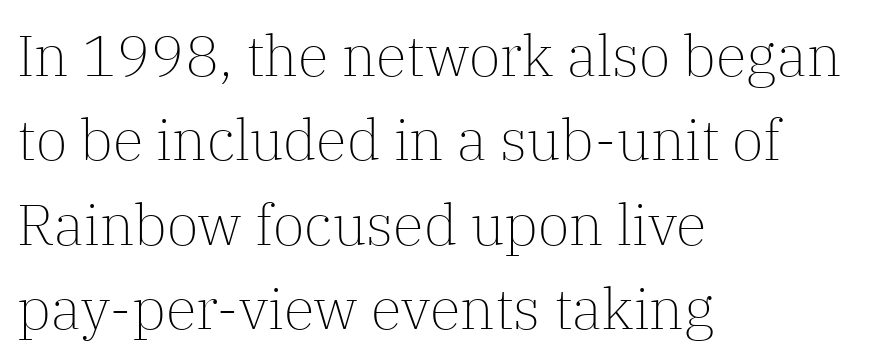
Q: Is the text bold? A: No.
Q: Is the text italic (slanted)? A: No, it is upright.
Q: Is the typeface a serif or a sans-serif typeface? A: Serif.
Q: Is the text underlined? A: No.
Q: How is the paragraph aligned? A: Left-aligned.
Q: Is the spacing between letters normal or unusually wide? A: Normal.
Q: Is the spacing between lines tight, normal or loose? A: Normal.
Q: Width (condensed, normal, or wide)? A: Normal.
Q: Stroke contrast? A: Low.
Q: x-height? A: Medium.
Q: Monospaced? A: No.
